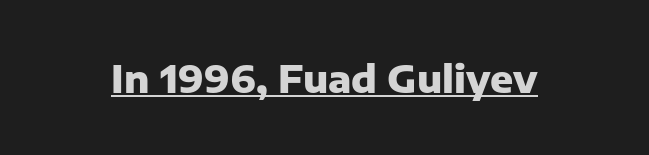
Q: Is the text bold? A: Yes.
Q: Is the text italic (slanted)? A: No, it is upright.
Q: Is the typeface a serif or a sans-serif typeface? A: Sans-serif.
Q: Is the text underlined? A: Yes.
Q: Is the spacing between letters normal or unusually wide? A: Normal.
Q: Width (condensed, normal, or wide)? A: Normal.
Q: Stroke contrast? A: Low.
Q: x-height? A: Medium.
Q: Monospaced? A: No.
